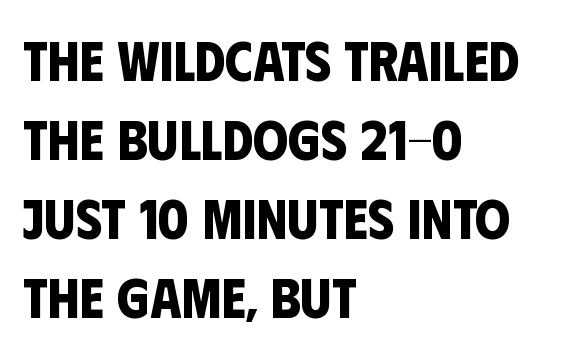
The image shows 56 px bold, condensed sans-serif type; set left-aligned, normal line spacing (1.41x), normal letter spacing, not underlined; low stroke contrast and a large x-height.
